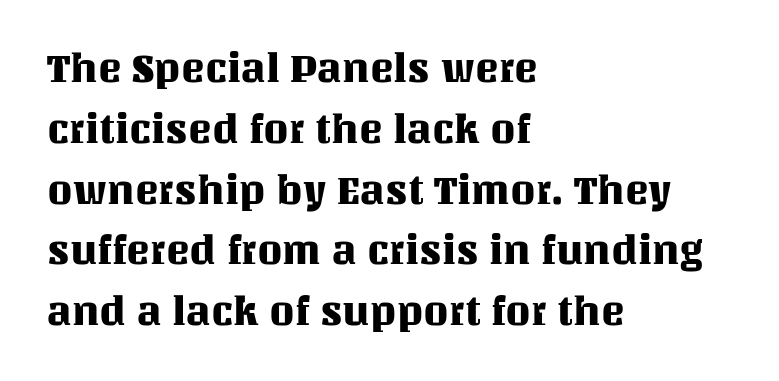
Upright lettering throughout. These lines sit exactly where default settings would place them. Each row of text sits above clean, open space. Is the letter spacing exaggerated? No — it looks like the ordinary default. Proportional: the letters do not fall into vertical columns. In CSS terms this would be text-align: left.
